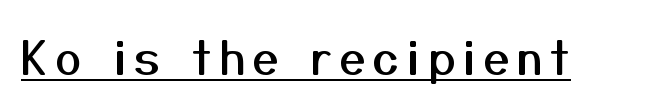
Letterform terminals end flat and unadorned throughout the passage. Ascenders rise straight up at ninety degrees. A baseline rule has been typeset under these characters. Character widths vary here, with narrow letters taking less room than wide ones.
